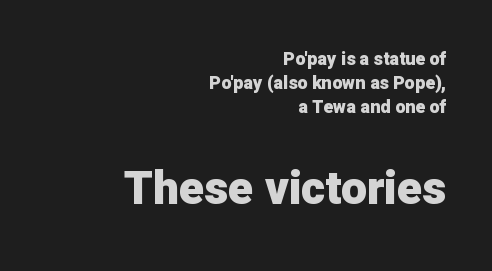
The letters carry no serifs — their stems end cleanly without finishing strokes. Decoration check: the copy has no underline. Look at the stroke-to-counter ratio: heavy, a bold. The lines in this sample share a right terminus and differ only in where they begin. Does the bottom block carry the larger type? Yes, it does.
